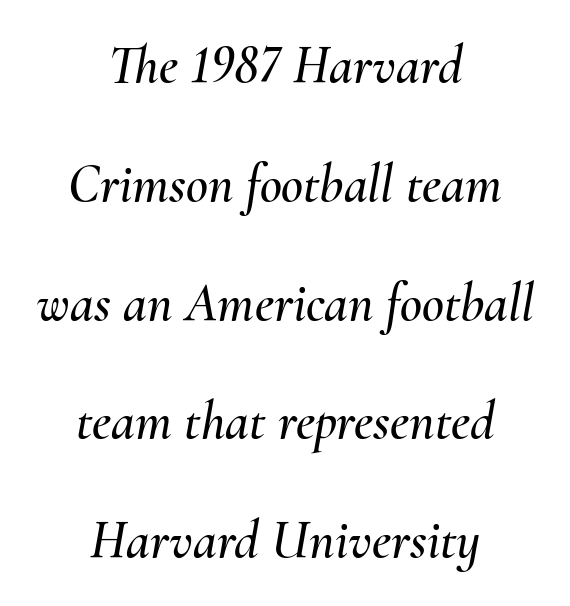
The image shows 54 px text type, italic (leaning right); set centered, loose line spacing (2.2x), normal letter spacing, not underlined; medium stroke contrast and a small x-height.
